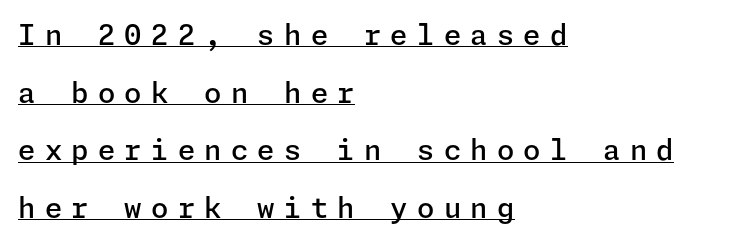
{"serif": "no", "italic": "no", "bold": "semi", "weight": "semibold", "width": "normal", "stroke_contrast": "low", "x_height": "medium", "underline": "yes", "align": "left", "line_spacing": "loose", "line_spacing_ratio": 2.06, "letter_spacing": "wide", "letter_spacing_em": 0.33, "glyph_px": 28}
